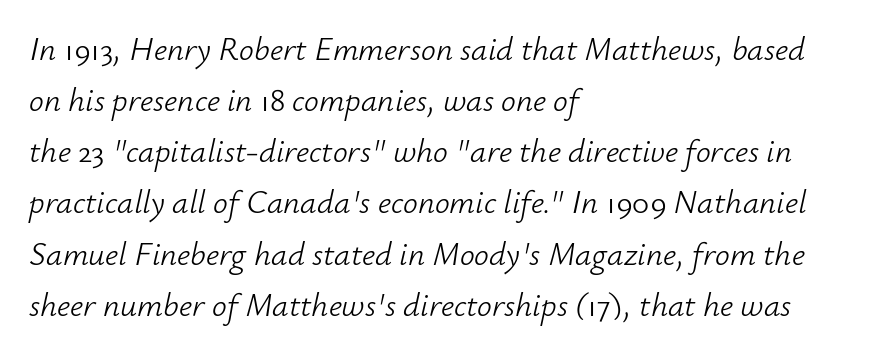
{"italic": "yes", "lean": "right", "slant_degrees": 12, "bold": "no", "weight": "light", "width": "normal", "stroke_contrast": "low", "x_height": "small", "monospaced": "no", "underline": "no", "align": "left", "line_spacing": "normal", "line_spacing_ratio": 1.55, "letter_spacing": "normal", "letter_spacing_em": 0.0, "glyph_px": 33}
